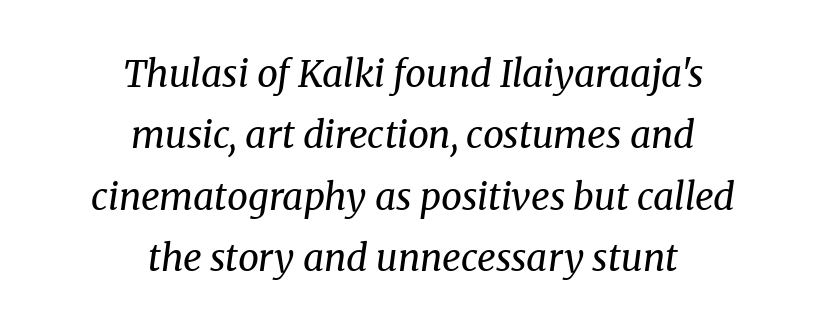
{"serif": "yes", "italic": "yes", "lean": "right", "slant_degrees": 8, "bold": "no", "weight": "regular", "width": "normal", "stroke_contrast": "medium", "x_height": "medium", "monospaced": "no", "underline": "no", "align": "center", "line_spacing": "normal", "line_spacing_ratio": 1.66, "letter_spacing": "normal", "letter_spacing_em": 0.0, "glyph_px": 37}
